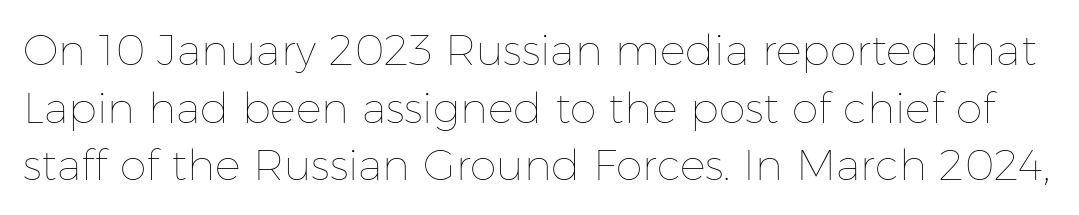
The image shows 43 px thin type, upright; set normal line spacing (1.34x), normal letter spacing, not underlined; low stroke contrast and a medium x-height.
